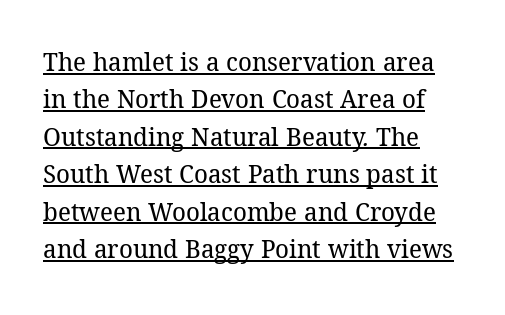
The image shows 26 px text type; set left-aligned, normal line spacing (1.44x), normal letter spacing, underlined.
